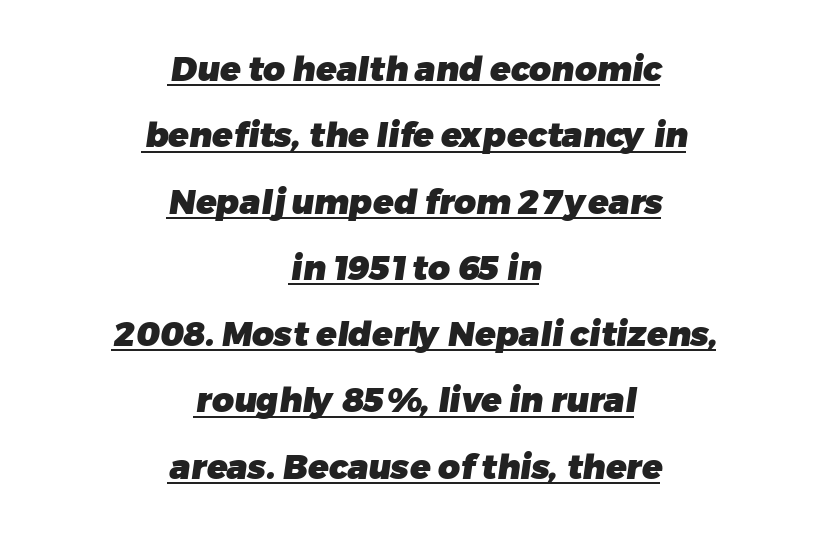
The image shows 34 px heavy sans-serif type; set centered, loose line spacing (1.95x), normal letter spacing, underlined; low stroke contrast and a medium x-height.
